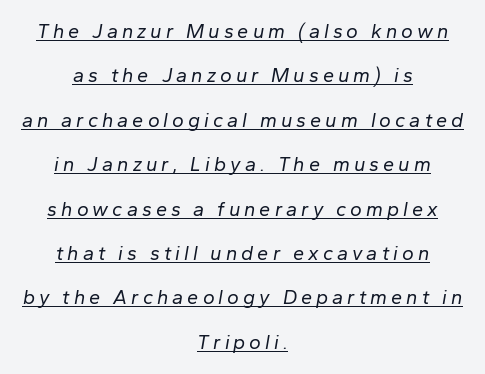
{"italic": "yes", "lean": "right", "slant_degrees": 10, "bold": "no", "underline": "yes", "align": "center", "line_spacing": "loose", "line_spacing_ratio": 2.22, "letter_spacing": "wide", "letter_spacing_em": 0.2, "glyph_px": 20}
